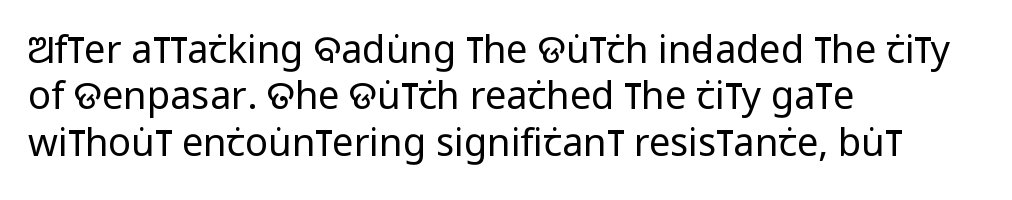
The image shows 38 px regular-weight, condensed sans-serif type, upright; set left-aligned, line spacing 1.22x, normal letter spacing, not underlined; low stroke contrast and a large x-height.
